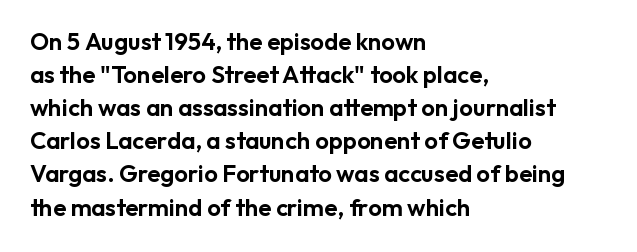
{"italic": "no", "underline": "no", "align": "left", "line_spacing": "normal", "line_spacing_ratio": 1.38, "letter_spacing": "normal", "letter_spacing_em": 0.0, "glyph_px": 24}
